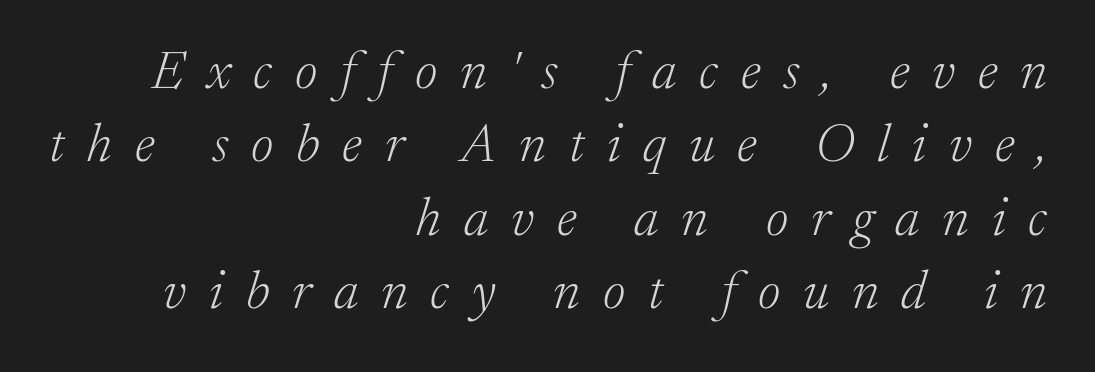
The image shows 54 px light serif type, italic (leaning right); set right-aligned, normal line spacing (1.36x), unusually wide letter spacing (+0.42 em), not underlined; low stroke contrast and a medium x-height.
